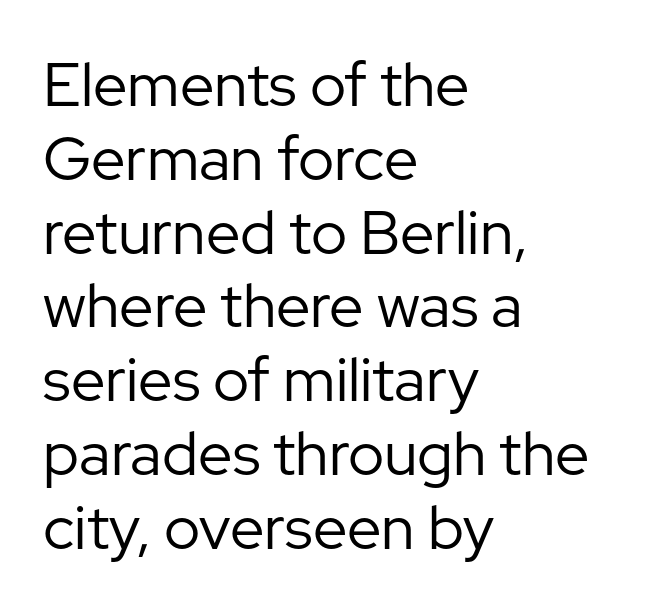
What kind of face is this? One without serifs — a sans. This sample uses an upright cut, with every glyph sitting square on the baseline. The line texture is even and compact thanks to regular tracking. No heavy texture on the line: the type isn't bold. The gap between lines stays unmarked.
